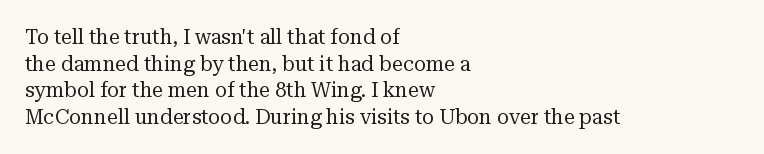
Does the copy run flush right? No — it runs flush left. The block of text has a typical density, with ordinary space between rows. This sample uses plain, unmodified letter spacing. The zone under the glyphs is completely vacant. A roman cut, with each character standing at attention. Stem width sits at or under what a default text font uses.
